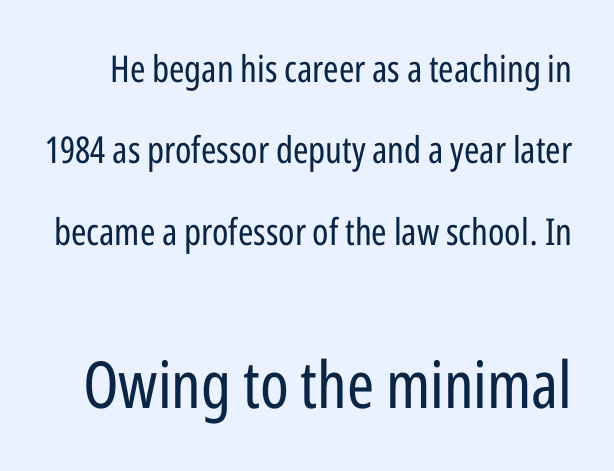
{"serif": "no", "italic": "no", "bold": "no", "weight": "regular", "width": "condensed", "stroke_contrast": "low", "x_height": "medium", "monospaced": "no", "underline": "no", "line_spacing": "loose", "line_spacing_ratio": 2.2, "letter_spacing": "normal", "letter_spacing_em": 0.0, "larger_block": "second", "size_ratio": 1.76, "glyph_px": 65}
